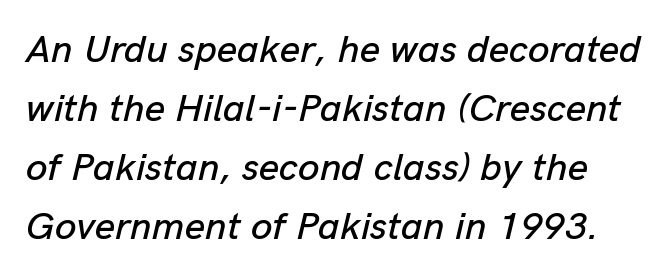
{"italic": "yes", "lean": "right", "slant_degrees": 13, "width": "normal", "stroke_contrast": "low", "x_height": "medium", "monospaced": "no", "underline": "no", "line_spacing": "normal", "line_spacing_ratio": 1.51, "letter_spacing": "normal", "letter_spacing_em": 0.0, "glyph_px": 39}
